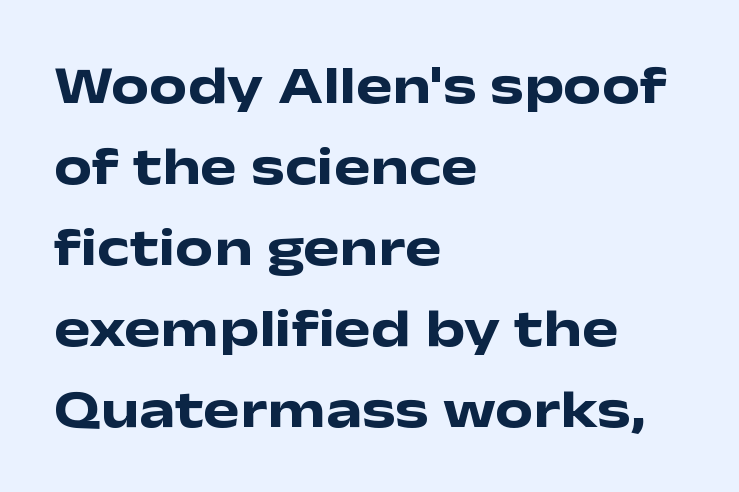
Do the characters align in a grid? No, the font is proportional. The letters stand upright; this is a roman face. These lines keep a tight, regular rhythm from letter to letter. Only glyphs here, with clear space below each row. To sum up the face: it is a sans, with no serifs.
